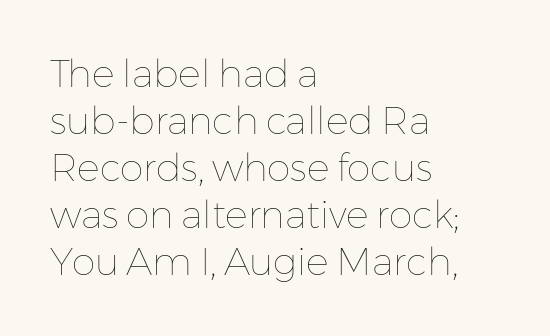
Q: Is the text bold? A: No.
Q: Is the text italic (slanted)? A: No, it is upright.
Q: Is the text underlined? A: No.
Q: How is the paragraph aligned? A: Left-aligned.
Q: Is the spacing between letters normal or unusually wide? A: Normal.
Q: Width (condensed, normal, or wide)? A: Normal.
Q: Stroke contrast? A: Low.
Q: x-height? A: Medium.
Q: Monospaced? A: No.
